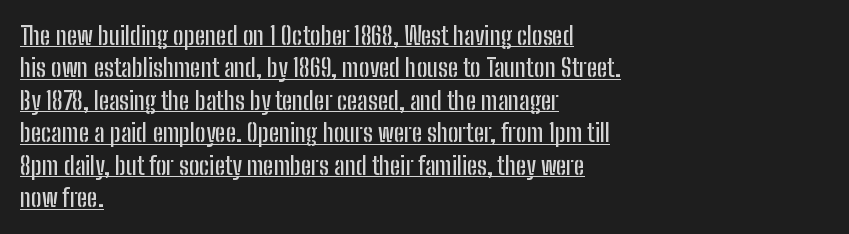
The image shows 25 px text type, upright; set left-aligned, normal line spacing (1.3x), normal letter spacing, underlined.
